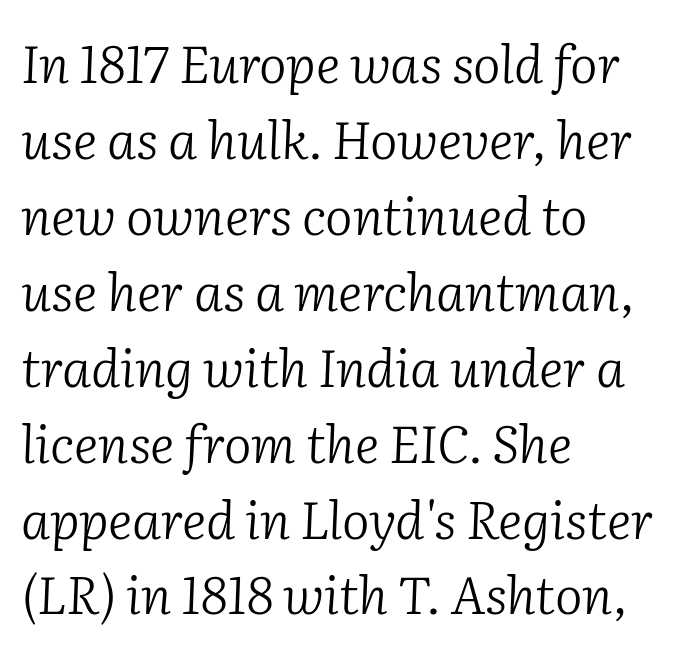
Q: Is the text bold? A: No.
Q: Is the text italic (slanted)? A: Yes, it leans right by about 2 degrees.
Q: Is the typeface a serif or a sans-serif typeface? A: Serif.
Q: Is the text underlined? A: No.
Q: How is the paragraph aligned? A: Left-aligned.
Q: Is the spacing between letters normal or unusually wide? A: Normal.
Q: Is the spacing between lines tight, normal or loose? A: Normal.
Q: Width (condensed, normal, or wide)? A: Normal.
Q: Stroke contrast? A: Low.
Q: x-height? A: Medium.
Q: Monospaced? A: No.
